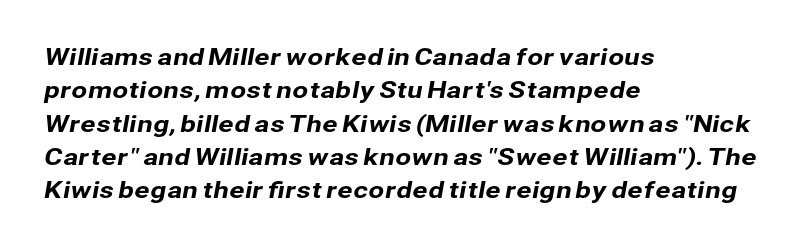
{"underline": "no", "align": "left", "line_spacing": "normal", "line_spacing_ratio": 1.45, "letter_spacing": "normal", "letter_spacing_em": 0.0, "glyph_px": 23}
